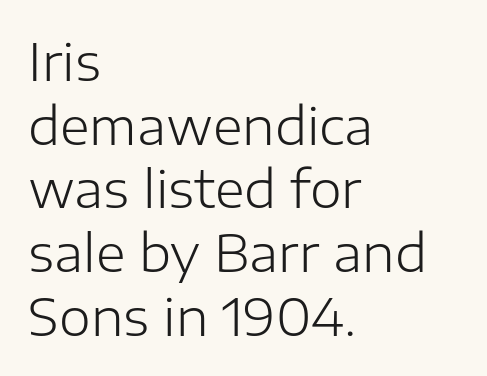
The image shows 51 px light sans-serif type, upright; set left-aligned, normal line spacing (1.25x), normal letter spacing, not underlined; low stroke contrast and a medium x-height.
